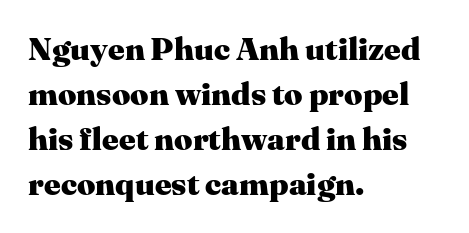
Normally led — the rows are evenly, conventionally spaced. It's the straight-up-and-down kind of type. The type is set solid horizontally, with unmodified tracking. You could not count columns in this text — the font is proportionally spaced.
